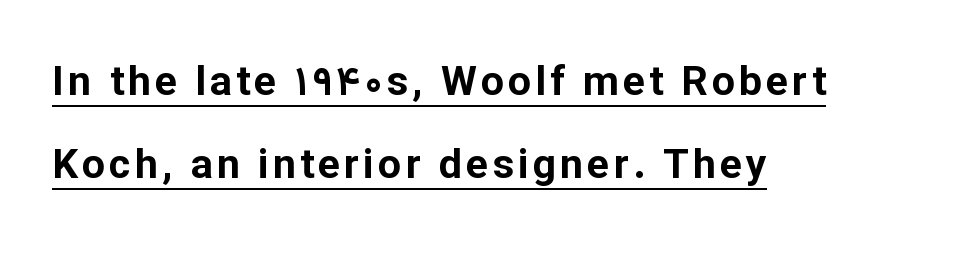
Q: Is the text bold? A: Yes.
Q: Is the text italic (slanted)? A: No, it is upright.
Q: Is the typeface a serif or a sans-serif typeface? A: Sans-serif.
Q: Is the text underlined? A: Yes.
Q: How is the paragraph aligned? A: Left-aligned.
Q: Is the spacing between lines tight, normal or loose? A: Loose.
Q: Width (condensed, normal, or wide)? A: Normal.
Q: Stroke contrast? A: Low.
Q: x-height? A: Medium.
Q: Monospaced? A: No.
